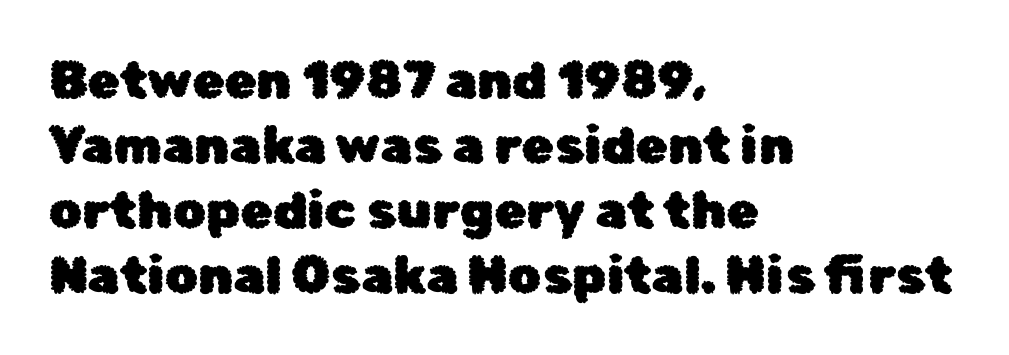
{"serif": "no", "italic": "no", "width": "normal", "stroke_contrast": "low", "x_height": "medium", "monospaced": "no", "underline": "no", "align": "left", "line_spacing": "normal", "line_spacing_ratio": 1.25, "letter_spacing": "normal", "letter_spacing_em": 0.0, "glyph_px": 52}
